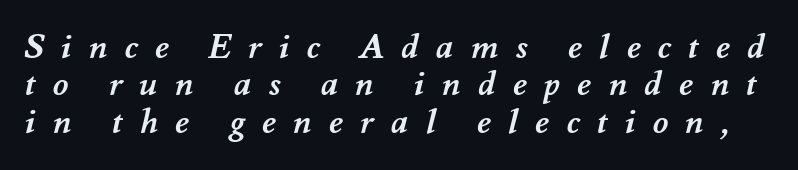
Q: Is the text bold? A: Yes.
Q: Is the text underlined? A: No.
Q: Is the spacing between letters normal or unusually wide? A: Unusually wide.
Q: Is the spacing between lines tight, normal or loose? A: Tight.
Q: Width (condensed, normal, or wide)? A: Normal.
Q: Stroke contrast? A: Medium.
Q: x-height? A: Small.
Q: Monospaced? A: No.
